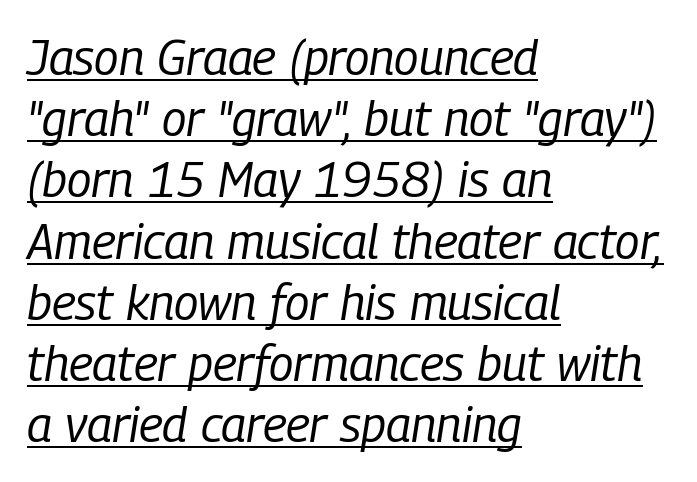
The image shows 49 px regular-weight, condensed type, italic (leaning right); set left-aligned, normal line spacing (1.25x), normal letter spacing, underlined; low stroke contrast and a medium x-height.
